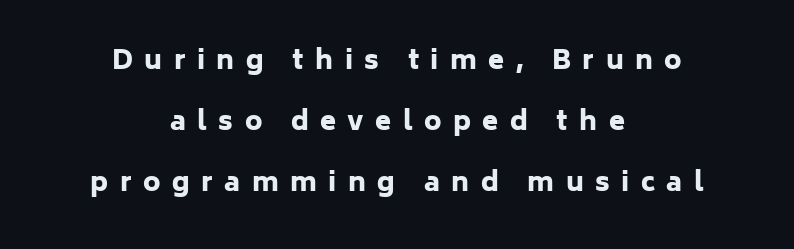
{"italic": "no", "bold": "yes", "underline": "no", "align": "center", "line_spacing": "loose", "line_spacing_ratio": 2.34, "letter_spacing": "wide", "letter_spacing_em": 0.44, "glyph_px": 26}
